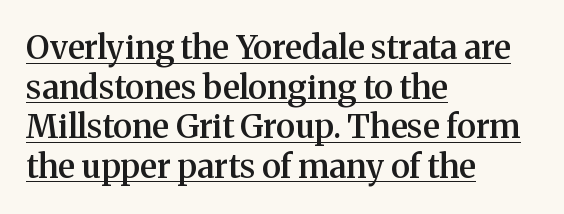
{"serif": "yes", "italic": "no", "bold": "semi", "weight": "semibold", "width": "normal", "stroke_contrast": "medium", "x_height": "medium", "monospaced": "no", "underline": "yes", "align": "left", "line_spacing_ratio": 1.2, "letter_spacing": "normal", "letter_spacing_em": 0.0, "glyph_px": 33}
